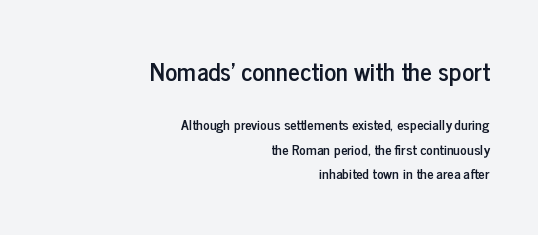
{"italic": "no", "underline": "no", "align": "right", "line_spacing_ratio": 1.74, "letter_spacing": "normal", "letter_spacing_em": 0.0, "larger_block": "first", "size_ratio": 1.79, "glyph_px": 25}
